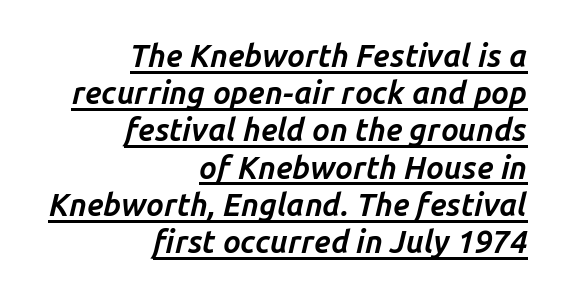
Q: Is the text bold? A: Yes.
Q: Is the text italic (slanted)? A: Yes, it leans right by about 14 degrees.
Q: Is the text underlined? A: Yes.
Q: How is the paragraph aligned? A: Right-aligned.
Q: Is the spacing between letters normal or unusually wide? A: Normal.
Q: Width (condensed, normal, or wide)? A: Normal.
Q: Stroke contrast? A: Low.
Q: x-height? A: Medium.
Q: Monospaced? A: No.
